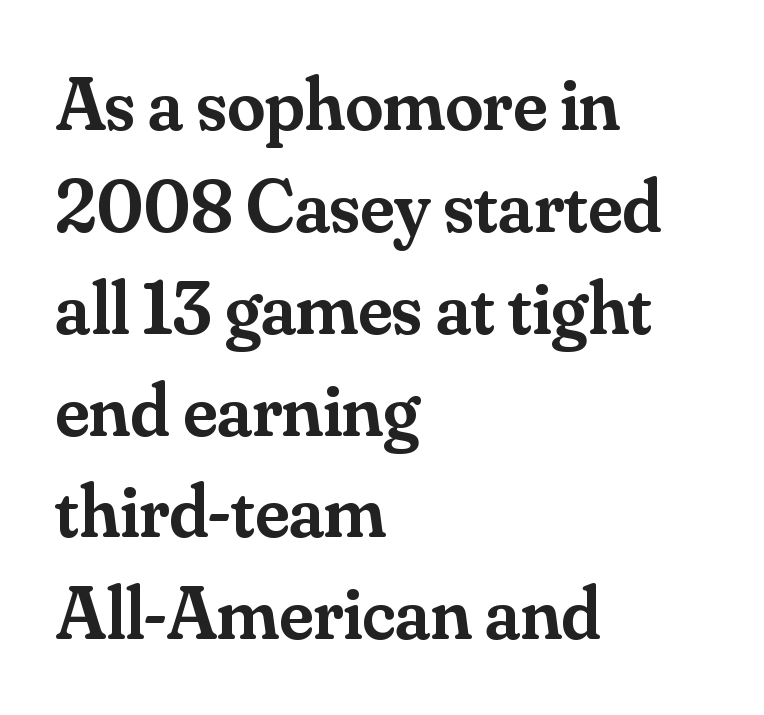
{"serif": "yes", "italic": "no", "bold": "semi", "weight": "semibold", "width": "normal", "stroke_contrast": "medium", "x_height": "small", "monospaced": "no", "underline": "no", "align": "left", "line_spacing": "normal", "line_spacing_ratio": 1.34, "letter_spacing": "normal", "letter_spacing_em": 0.0, "glyph_px": 76}
